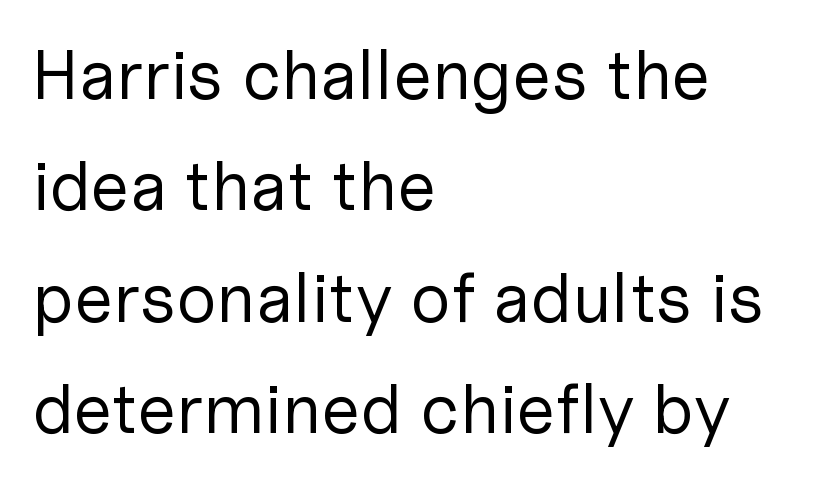
Vertical strokes here are truly vertical. Here the glyphs are tracked normally, forming tight word shapes. Rows of type keep a routine distance in the vertical direction. Stem width sits at or under what a default text font uses.
